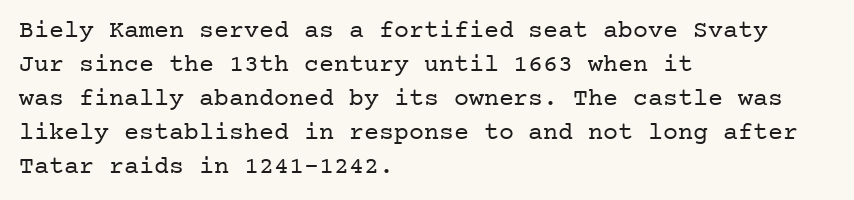
{"italic": "no", "bold": "no", "underline": "no", "align": "left", "line_spacing": "normal", "line_spacing_ratio": 1.36, "letter_spacing": "normal", "letter_spacing_em": 0.0, "glyph_px": 25}
